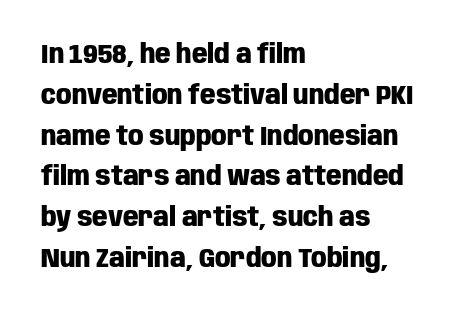
The image shows 27 px bold type, upright; set left-aligned, normal line spacing (1.51x), normal letter spacing, not underlined.
